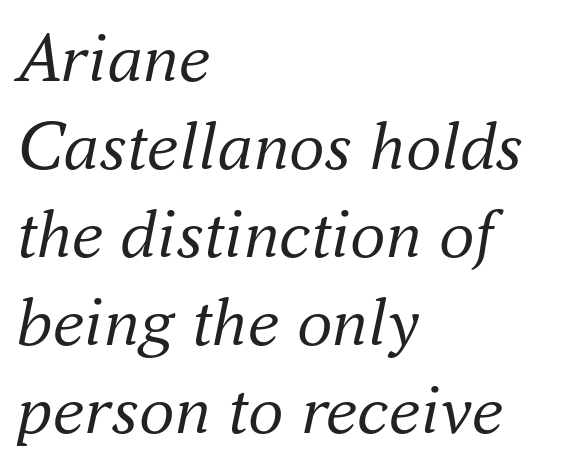
The image shows 71 px regular-weight serif type, italic (leaning right); set left-aligned, line spacing 1.24x, normal letter spacing, not underlined; medium stroke contrast and a small x-height.
